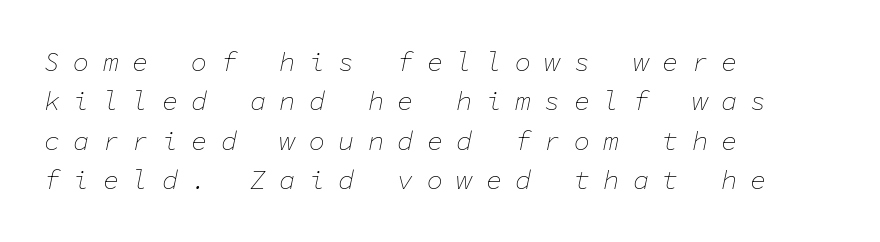
Q: Is the text bold? A: No.
Q: Is the text italic (slanted)? A: Yes, it leans right by about 11 degrees.
Q: Is the text underlined? A: No.
Q: How is the paragraph aligned? A: Left-aligned.
Q: Is the spacing between letters normal or unusually wide? A: Unusually wide.
Q: Is the spacing between lines tight, normal or loose? A: Normal.
